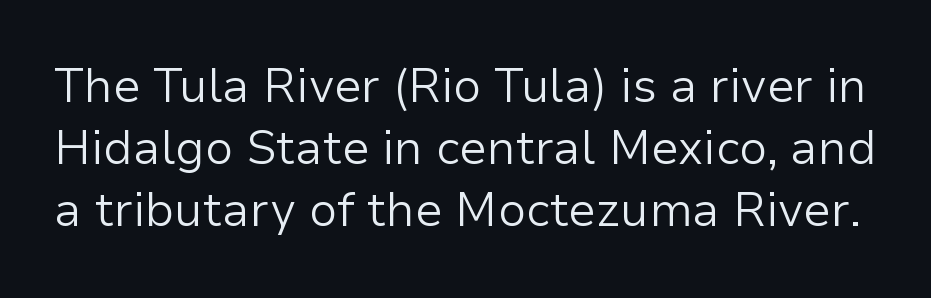
Q: Is the text bold? A: No.
Q: Is the text italic (slanted)? A: No, it is upright.
Q: Is the typeface a serif or a sans-serif typeface? A: Sans-serif.
Q: Is the text underlined? A: No.
Q: Is the spacing between letters normal or unusually wide? A: Normal.
Q: Is the spacing between lines tight, normal or loose? A: Normal.
Q: Width (condensed, normal, or wide)? A: Normal.
Q: Stroke contrast? A: Low.
Q: x-height? A: Medium.
Q: Monospaced? A: No.
